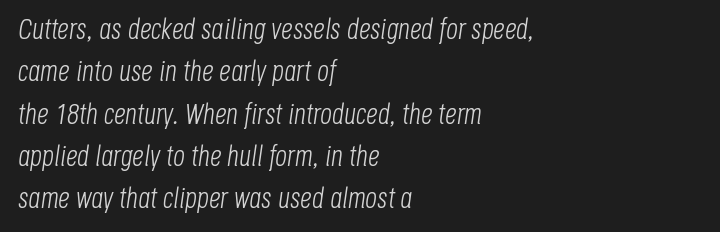
The space beneath each line is pristine and unruled. Posture: slanted. The letterforms sit shoulder to shoulder at normal distance. Letters have the restrained weight of plain body copy at most. Note the varied advance widths — an 'i' is clearly narrower than an 'm'.
